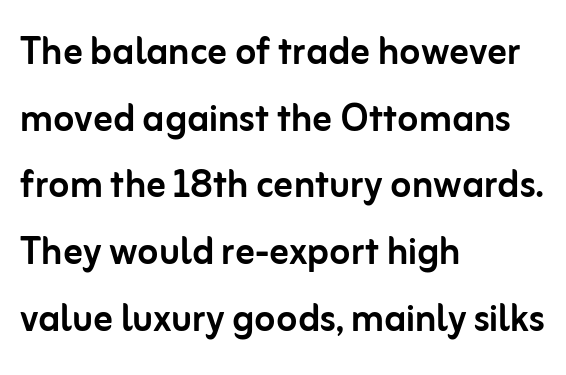
The image shows 48 px sans-serif type, upright; set left-aligned, normal line spacing (1.39x), normal letter spacing, not underlined; low stroke contrast and a medium x-height.
